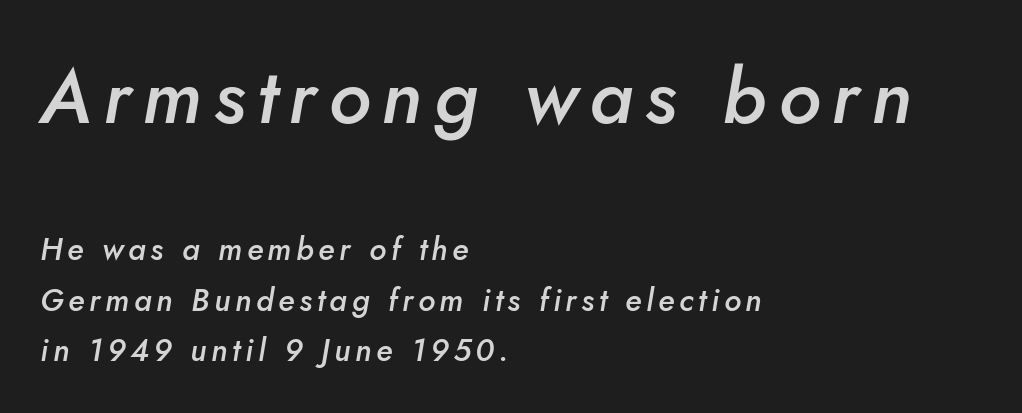
Q: Is the text bold? A: Semi-bold.
Q: Is the text italic (slanted)? A: Yes, it leans right by about 10 degrees.
Q: Is the text underlined? A: No.
Q: How is the paragraph aligned? A: Left-aligned.
Q: Is the spacing between lines tight, normal or loose? A: Normal.
Q: Which block of text is set in a larger size, the first (top) or the second (bottom)? A: The first (top) one.
Q: Width (condensed, normal, or wide)? A: Normal.
Q: Stroke contrast? A: Low.
Q: x-height? A: Small.
Q: Monospaced? A: No.
